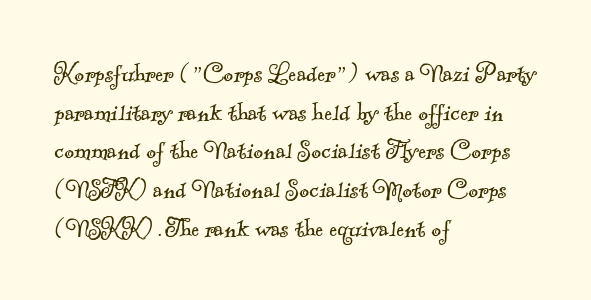
{"serif": "yes", "bold": "no", "weight": "light", "width": "normal", "x_height": "small", "monospaced": "no", "underline": "no", "align": "left", "line_spacing": "normal", "line_spacing_ratio": 1.29, "letter_spacing": "normal", "letter_spacing_em": 0.0, "glyph_px": 30}
